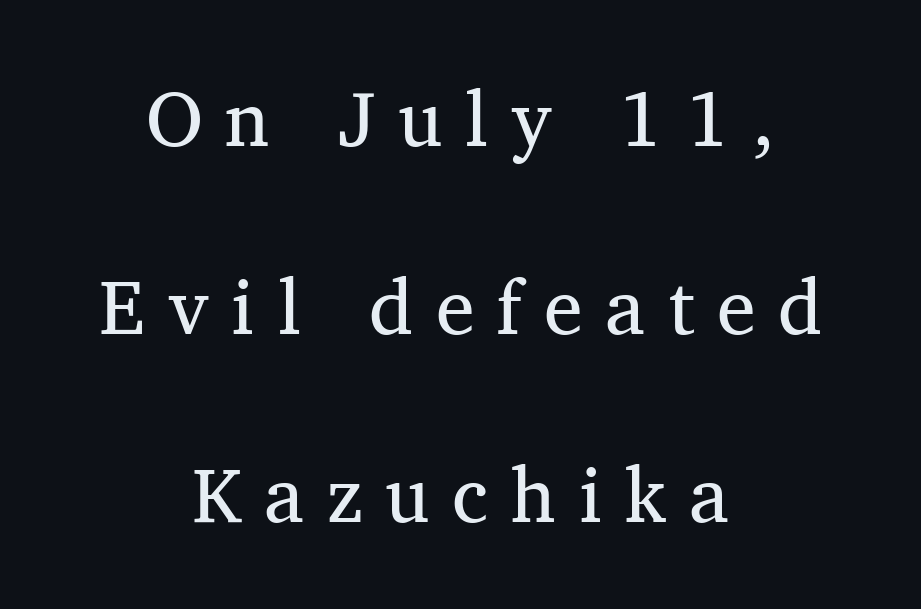
{"serif": "yes", "italic": "no", "bold": "no", "weight": "regular", "width": "normal", "stroke_contrast": "medium", "x_height": "medium", "monospaced": "no", "underline": "no", "align": "center", "line_spacing": "loose", "line_spacing_ratio": 2.41, "letter_spacing": "wide", "letter_spacing_em": 0.29, "glyph_px": 78}
